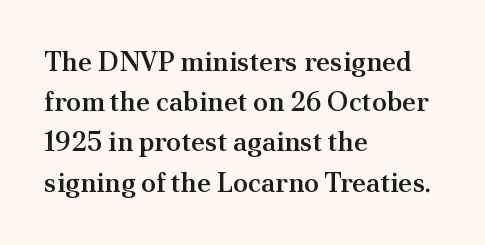
Q: Is the text bold? A: Semi-bold.
Q: Is the text italic (slanted)? A: No, it is upright.
Q: Is the text underlined? A: No.
Q: How is the paragraph aligned? A: Left-aligned.
Q: Is the spacing between letters normal or unusually wide? A: Normal.
Q: Is the spacing between lines tight, normal or loose? A: Normal.
